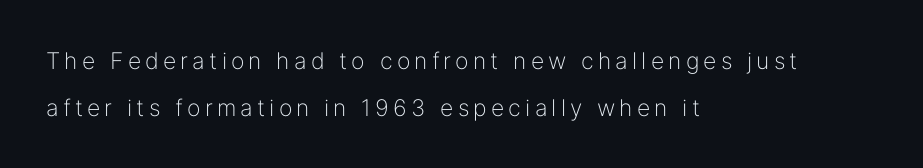
The image shows 23 px text type, upright; set left-aligned, loose line spacing (2.04x), not underlined.
